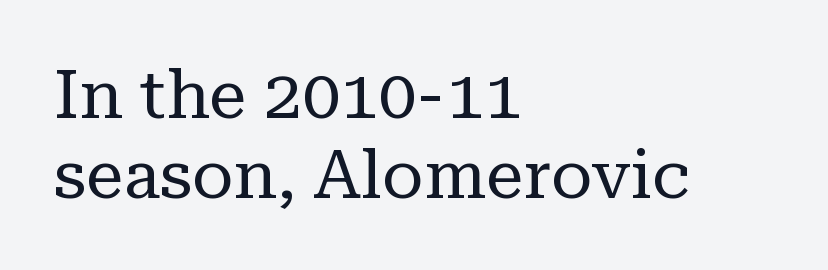
The image shows 68 px regular-weight serif type, upright; set left-aligned, line spacing 1.18x, normal letter spacing, not underlined; low stroke contrast and a medium x-height.
